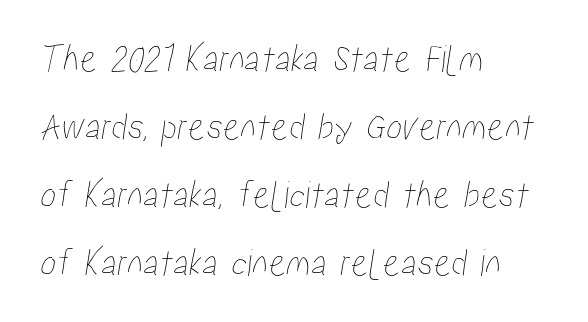
Q: Is the text underlined? A: No.
Q: How is the paragraph aligned? A: Left-aligned.
Q: Is the spacing between letters normal or unusually wide? A: Normal.
Q: Is the spacing between lines tight, normal or loose? A: Normal.
Q: Width (condensed, normal, or wide)? A: Condensed.
Q: Stroke contrast? A: Low.
Q: x-height? A: Medium.
Q: Monospaced? A: No.
